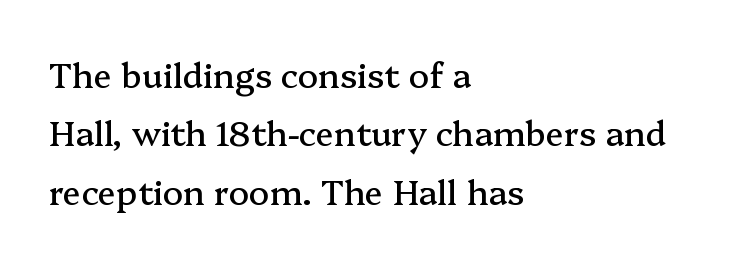
{"serif": "yes", "italic": "no", "width": "normal", "stroke_contrast": "medium", "x_height": "medium", "monospaced": "no", "underline": "no", "align": "left", "line_spacing_ratio": 1.72, "letter_spacing": "normal", "letter_spacing_em": 0.0, "glyph_px": 34}
